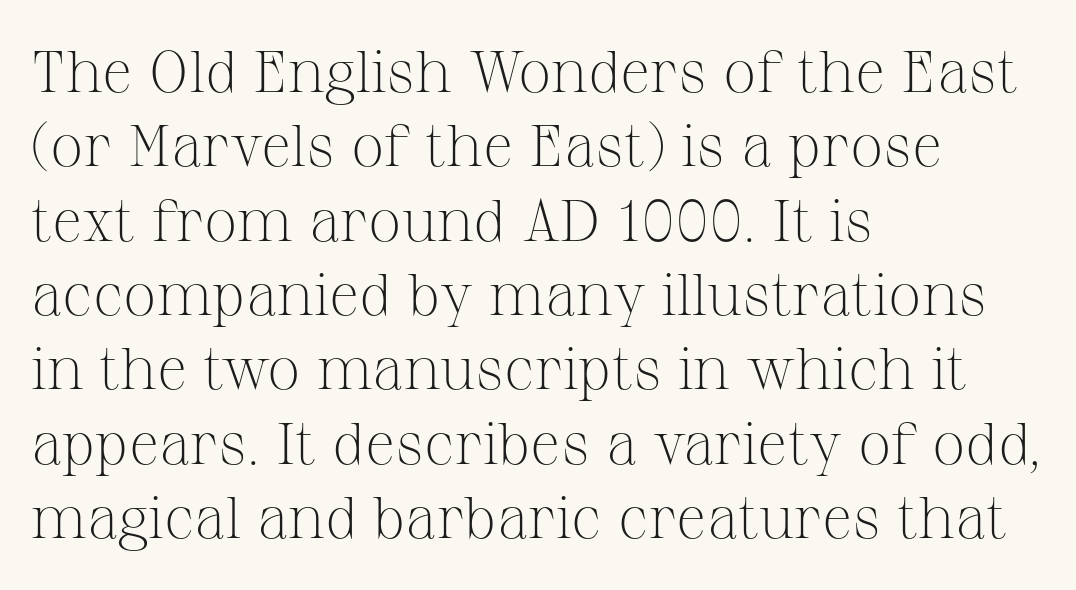
The image shows 59 px light serif type, upright; set left-aligned, normal line spacing (1.26x), normal letter spacing, not underlined; medium stroke contrast and a medium x-height.
